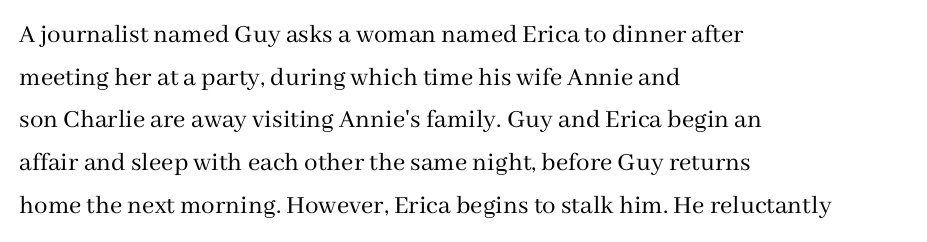
{"italic": "no", "bold": "no", "underline": "no", "align": "left", "line_spacing": "normal", "line_spacing_ratio": 1.58, "letter_spacing": "normal", "letter_spacing_em": 0.0, "glyph_px": 27}
